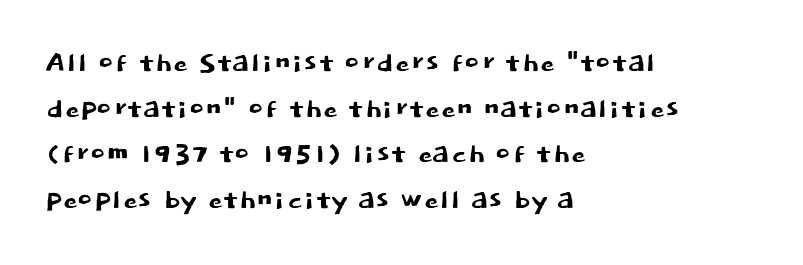
Is this a fixed-width face? No — the glyphs have proportional, varying widths. The letters stand straight up with perfectly vertical stems. These lines sit exactly where default settings would place them. Classification — sans serif.
